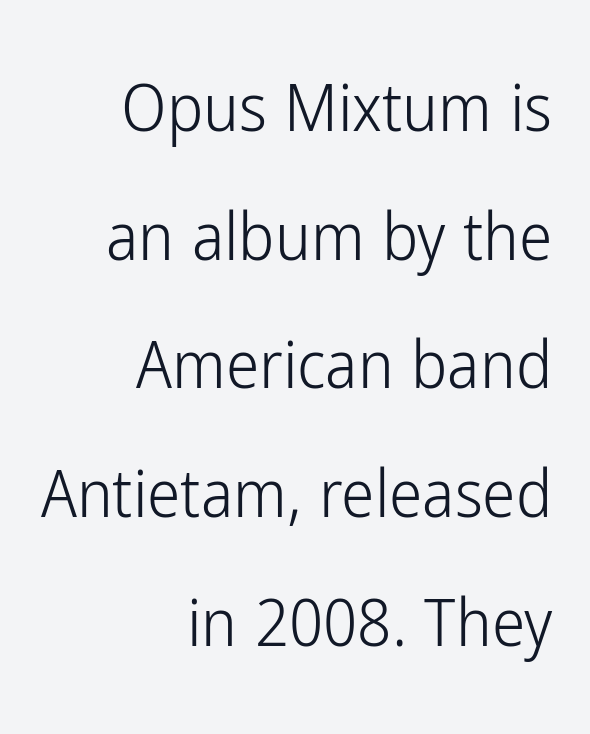
Q: Is the text bold? A: No.
Q: Is the text italic (slanted)? A: No, it is upright.
Q: Is the typeface a serif or a sans-serif typeface? A: Sans-serif.
Q: Is the text underlined? A: No.
Q: How is the paragraph aligned? A: Right-aligned.
Q: Is the spacing between letters normal or unusually wide? A: Normal.
Q: Is the spacing between lines tight, normal or loose? A: Loose.
Q: Width (condensed, normal, or wide)? A: Condensed.
Q: Stroke contrast? A: Low.
Q: x-height? A: Medium.
Q: Monospaced? A: No.
